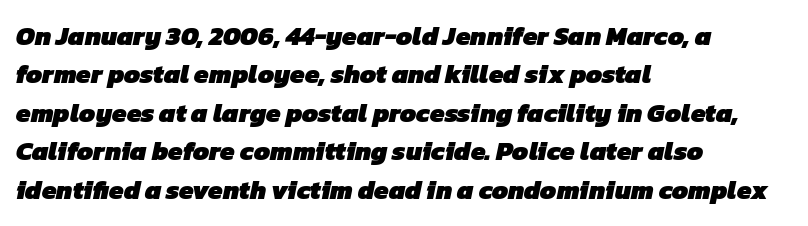
Check the space under the baseline: it is left empty. Spacing between characters is what you'd get straight out of the box. If you measured baseline to baseline, you'd find a middling distance. As a designer I'd log this as weight 700, bold. The paragraph shown leans on its left margin.
